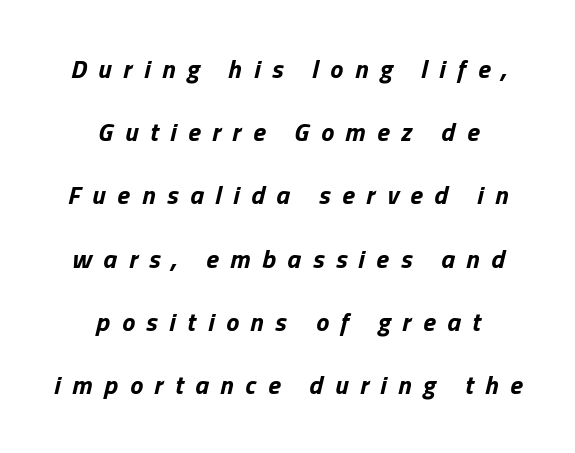
The image shows 26 px bold type, italic (leaning right); set centered, loose line spacing (2.43x), unusually wide letter spacing (+0.45 em), not underlined.
